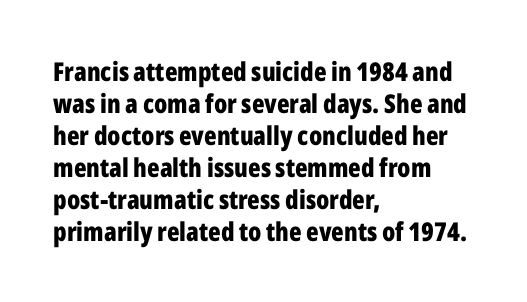
{"italic": "no", "bold": "yes", "underline": "no", "align": "left", "line_spacing_ratio": 1.23, "letter_spacing": "normal", "letter_spacing_em": 0.0, "glyph_px": 26}
